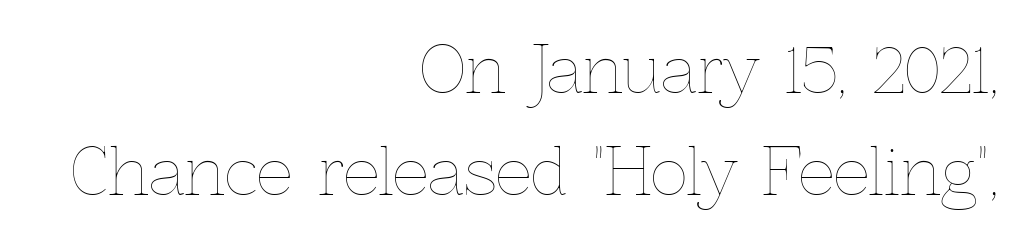
The image shows 64 px thin type, upright; set right-aligned, normal line spacing (1.59x), normal letter spacing, not underlined; a medium x-height.
